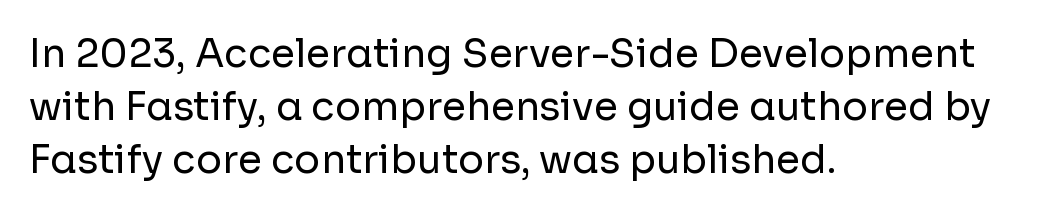
The image shows 39 px regular-weight sans-serif type, upright; set left-aligned, normal line spacing (1.36x), normal letter spacing, not underlined; low stroke contrast and a medium x-height.
